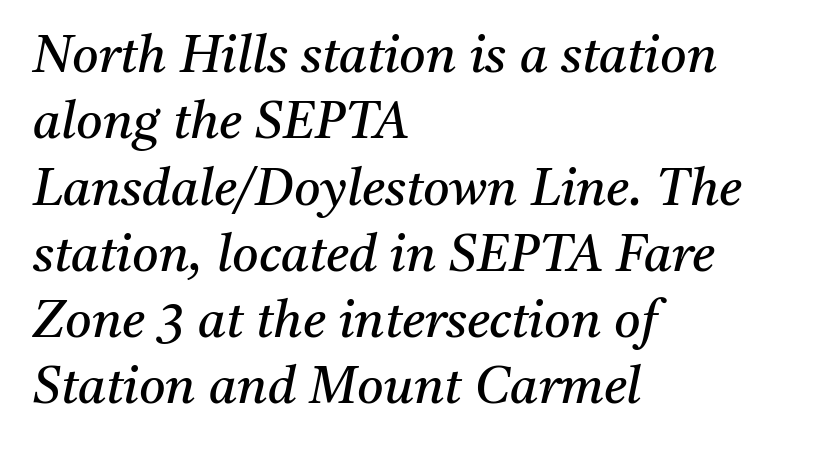
The paragraph shown leans on its left margin. A clean baseline with only descenders dipping below it. Vertically, the passage feels balanced, rows spaced as you'd expect. Note the varied advance widths — an 'i' is clearly narrower than an 'm'.
